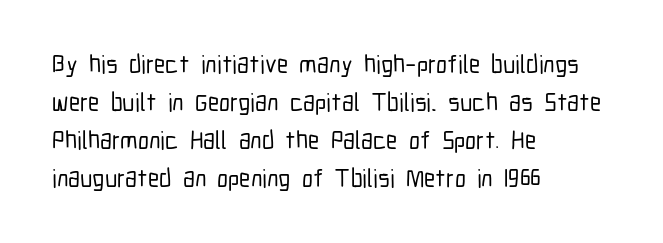
The image shows 25 px text type, upright; set left-aligned, normal line spacing (1.52x), normal letter spacing, not underlined.
